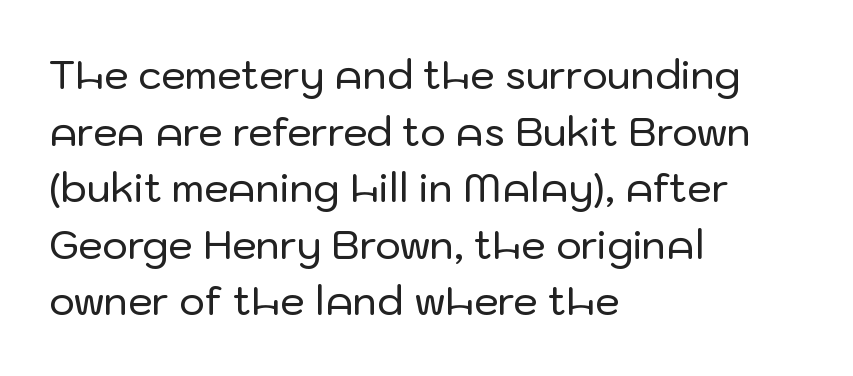
The image shows 39 px sans-serif type, upright; set left-aligned, normal line spacing (1.45x), normal letter spacing, not underlined; low stroke contrast and a medium x-height.
